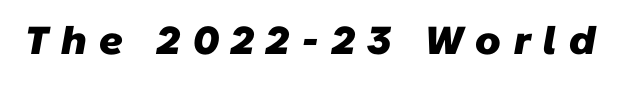
The image shows 39 px heavy sans-serif type; set unusually wide letter spacing (+0.32 em), not underlined; low stroke contrast and a medium x-height.
